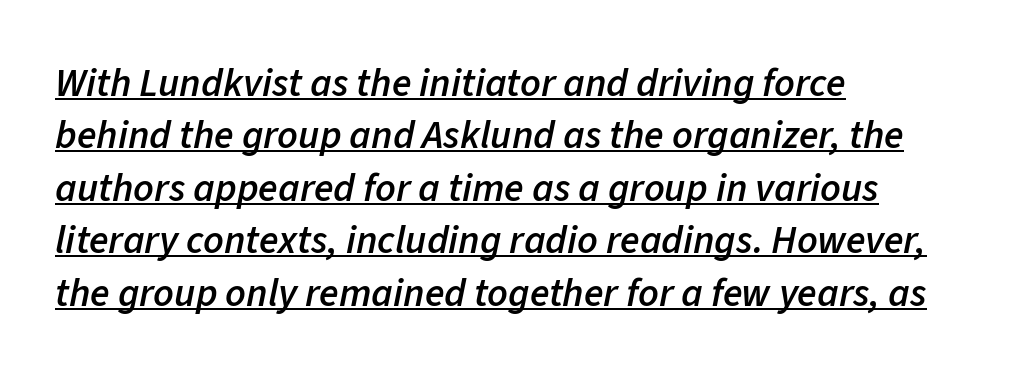
The rendering anchors every line to the left-hand side. In designer terms, the underline attribute is active on this setting. Varying glyph widths throughout — classic text-font behaviour. This sample keeps an unexceptional amount of space between lines.
